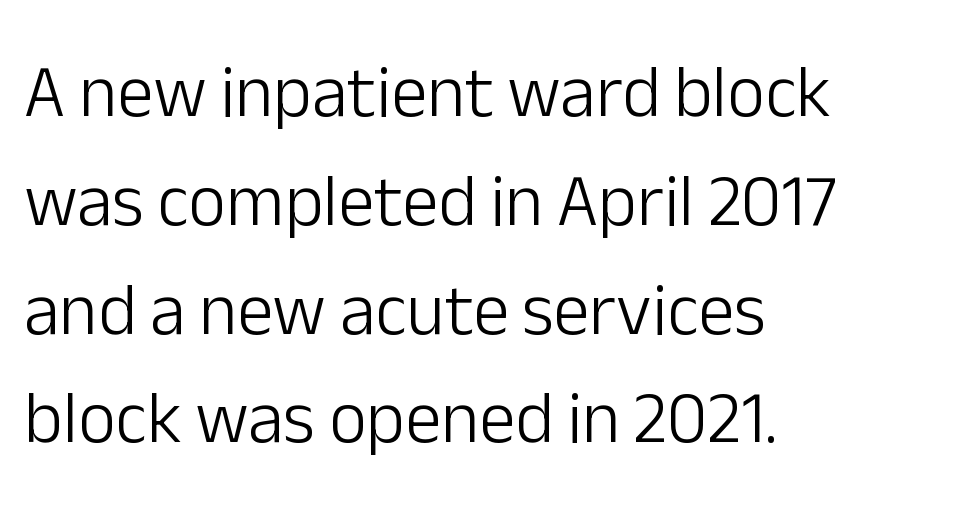
Q: Is the text bold? A: No.
Q: Is the text italic (slanted)? A: No, it is upright.
Q: Is the typeface a serif or a sans-serif typeface? A: Sans-serif.
Q: Is the text underlined? A: No.
Q: How is the paragraph aligned? A: Left-aligned.
Q: Is the spacing between letters normal or unusually wide? A: Normal.
Q: Is the spacing between lines tight, normal or loose? A: Normal.
Q: Width (condensed, normal, or wide)? A: Normal.
Q: Stroke contrast? A: Low.
Q: x-height? A: Medium.
Q: Monospaced? A: No.
